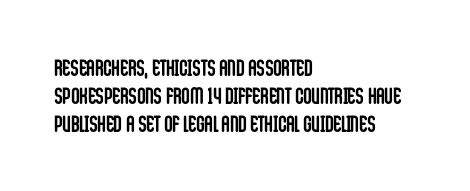
Look at the stroke-to-counter ratio: heavy, a bold. Ordinary non-slanted type is in use. The baseline area is clear. The setting favours the left margin, as ordinary paragraphs usually do. Look at the tracking — it's just the regular setting, nothing added.
